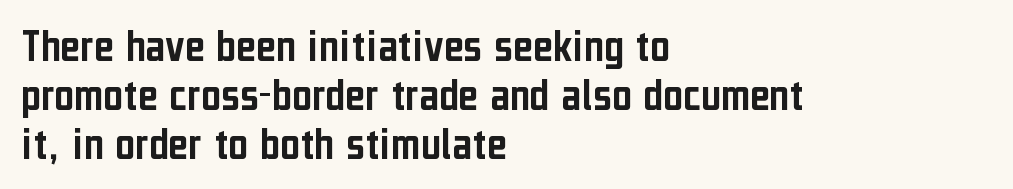
{"serif": "no", "italic": "no", "width": "condensed", "stroke_contrast": "low", "x_height": "medium", "monospaced": "no", "underline": "no", "align": "left", "line_spacing": "tight", "line_spacing_ratio": 1.02, "letter_spacing": "normal", "letter_spacing_em": 0.0, "glyph_px": 48}
